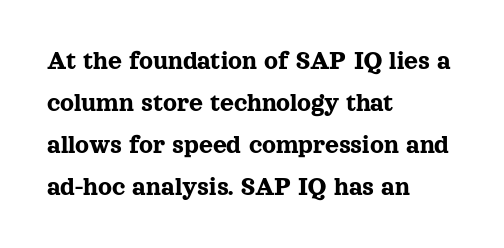
Q: Is the text italic (slanted)? A: No, it is upright.
Q: Is the text underlined? A: No.
Q: How is the paragraph aligned? A: Left-aligned.
Q: Is the spacing between letters normal or unusually wide? A: Normal.
Q: Is the spacing between lines tight, normal or loose? A: Normal.
